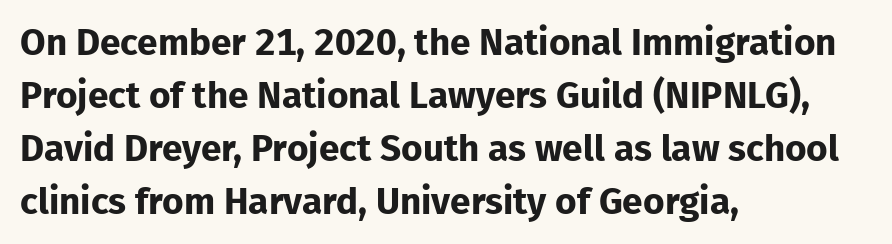
The image shows 37 px bold sans-serif type, upright; set left-aligned, normal line spacing (1.43x), normal letter spacing, not underlined; low stroke contrast and a medium x-height.
